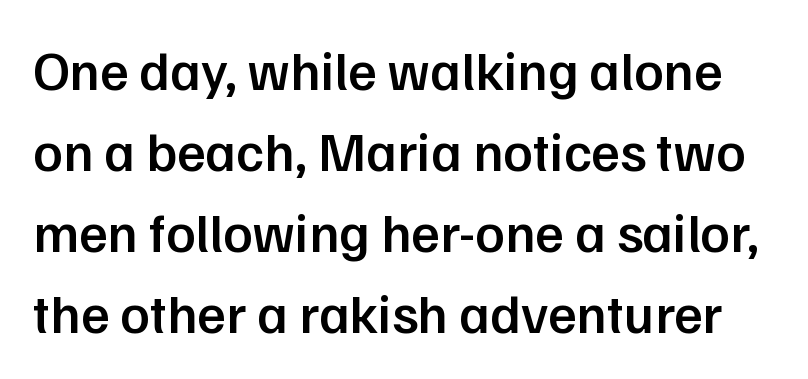
{"serif": "no", "italic": "no", "bold": "semi", "weight": "semibold", "width": "normal", "stroke_contrast": "low", "x_height": "medium", "monospaced": "no", "underline": "no", "line_spacing": "normal", "line_spacing_ratio": 1.47, "letter_spacing": "normal", "letter_spacing_em": 0.0, "glyph_px": 55}
